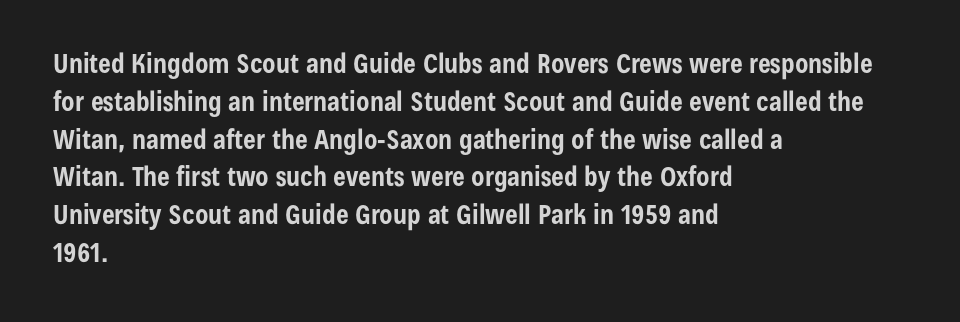
{"italic": "no", "bold": "yes", "underline": "no", "align": "left", "line_spacing": "normal", "line_spacing_ratio": 1.4, "letter_spacing": "normal", "letter_spacing_em": 0.0, "glyph_px": 27}
